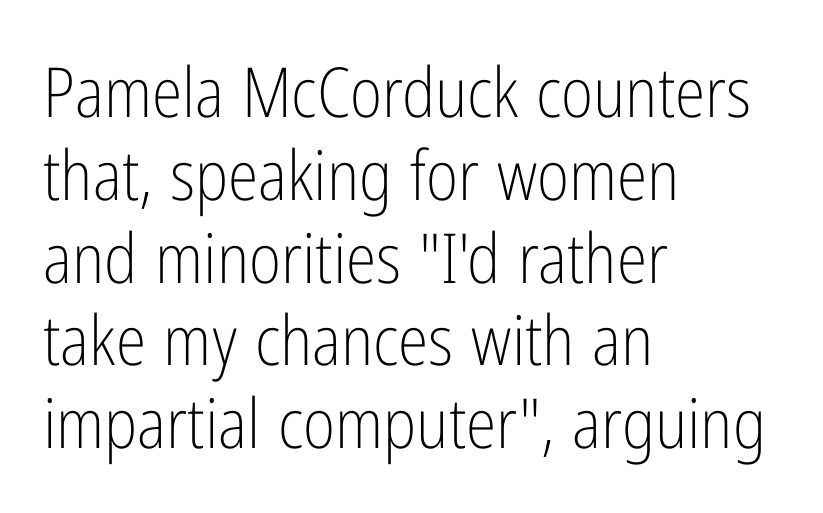
Q: Is the text bold? A: No.
Q: Is the text italic (slanted)? A: No, it is upright.
Q: Is the typeface a serif or a sans-serif typeface? A: Sans-serif.
Q: Is the text underlined? A: No.
Q: How is the paragraph aligned? A: Left-aligned.
Q: Is the spacing between letters normal or unusually wide? A: Normal.
Q: Width (condensed, normal, or wide)? A: Condensed.
Q: Stroke contrast? A: Low.
Q: x-height? A: Medium.
Q: Monospaced? A: No.
